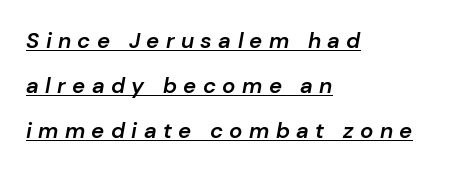
{"italic": "yes", "lean": "right", "slant_degrees": 10, "bold": "semi", "underline": "yes", "align": "left", "line_spacing": "loose", "line_spacing_ratio": 2.05, "letter_spacing": "wide", "letter_spacing_em": 0.29, "glyph_px": 22}
